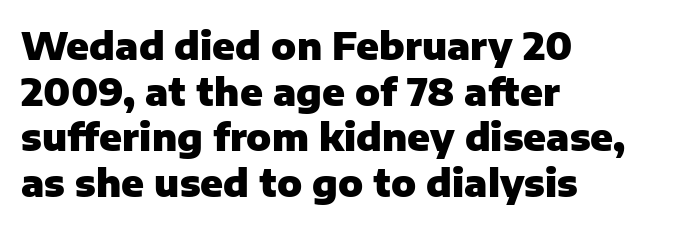
The image shows 37 px heavy sans-serif type, upright; set left-aligned, line spacing 1.23x, normal letter spacing, not underlined; low stroke contrast and a medium x-height.
